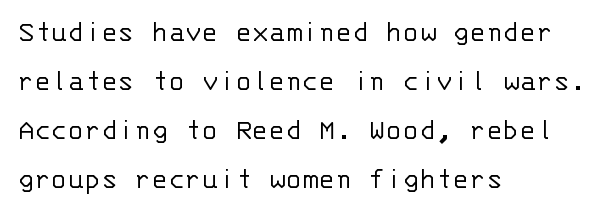
Compared with typical body copy, the letter spacing here is the same. The designer left line spacing at the default. The lines are quadded left. The typography opts for an upright posture over an oblique one. The face used here is monospaced, like something from a code editor.
